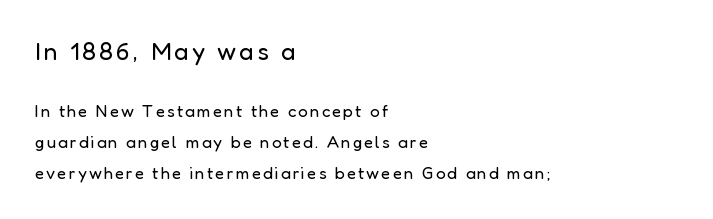
The font's upright variant was chosen for this text. Character size in the leading block exceeds that of the trailing block. Compared with a typical body face, this is equally light or lighter still. Descenders hang freely into open space.
